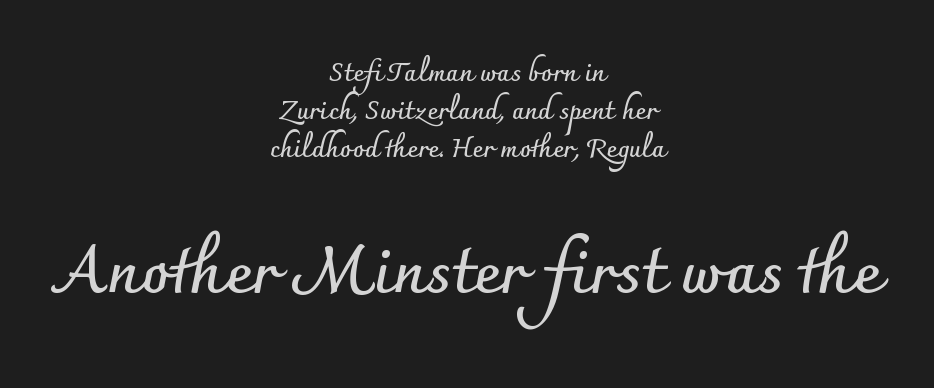
Q: Is the text bold? A: Yes.
Q: Is the text italic (slanted)? A: Yes.
Q: Is the typeface a serif or a sans-serif typeface? A: Sans-serif.
Q: Is the text underlined? A: No.
Q: How is the paragraph aligned? A: Centered.
Q: Is the spacing between letters normal or unusually wide? A: Normal.
Q: Is the spacing between lines tight, normal or loose? A: Normal.
Q: Which block of text is set in a larger size, the first (top) or the second (bottom)? A: The second (bottom) one.
Q: Width (condensed, normal, or wide)? A: Normal.
Q: Stroke contrast? A: Low.
Q: x-height? A: Small.
Q: Monospaced? A: No.
